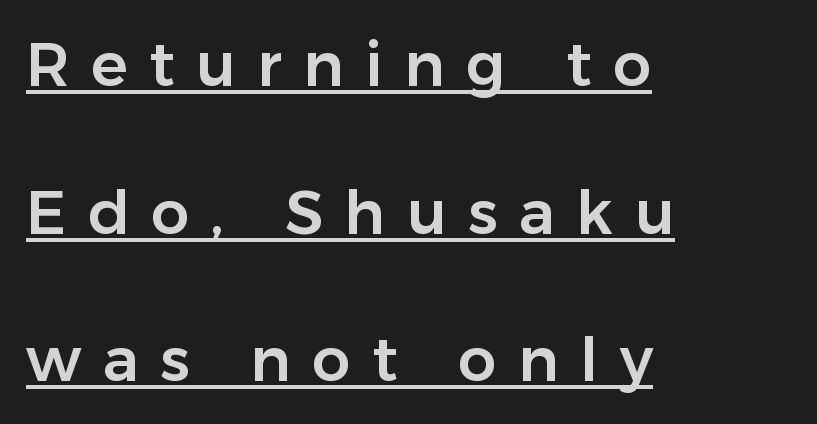
The rendering uses the underline text-decoration. Character widths vary here, with narrow letters taking less room than wide ones. The type family on display is of the sans-serif kind. The vertical gap from one line to the next is large.
